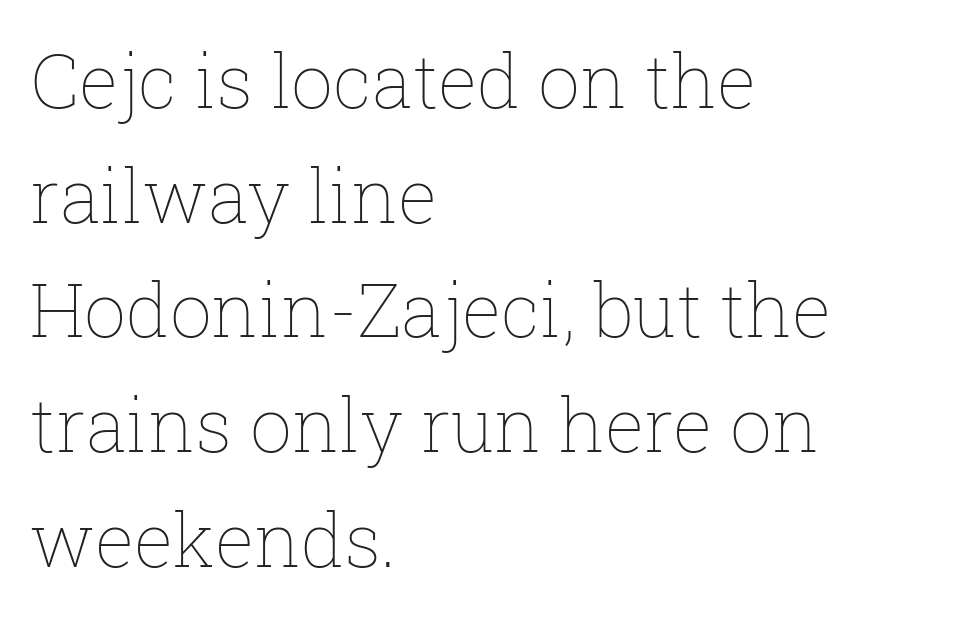
Q: Is the text bold? A: No.
Q: Is the text italic (slanted)? A: No, it is upright.
Q: Is the text underlined? A: No.
Q: How is the paragraph aligned? A: Left-aligned.
Q: Is the spacing between letters normal or unusually wide? A: Normal.
Q: Is the spacing between lines tight, normal or loose? A: Normal.
Q: Width (condensed, normal, or wide)? A: Normal.
Q: Stroke contrast? A: Low.
Q: x-height? A: Medium.
Q: Monospaced? A: No.
